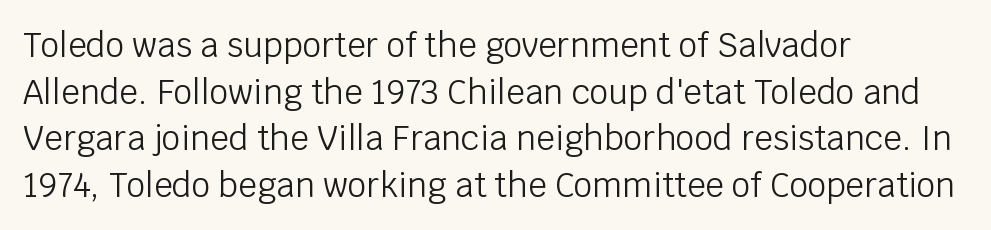
{"serif": "no", "italic": "no", "bold": "no", "weight": "light", "width": "normal", "stroke_contrast": "low", "x_height": "large", "monospaced": "no", "underline": "no", "align": "left", "line_spacing": "normal", "line_spacing_ratio": 1.41, "letter_spacing": "normal", "letter_spacing_em": 0.0, "glyph_px": 33}
